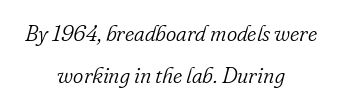
The image shows 22 px text type, italic (leaning right); set centered, loose line spacing (1.92x), normal letter spacing, not underlined.
